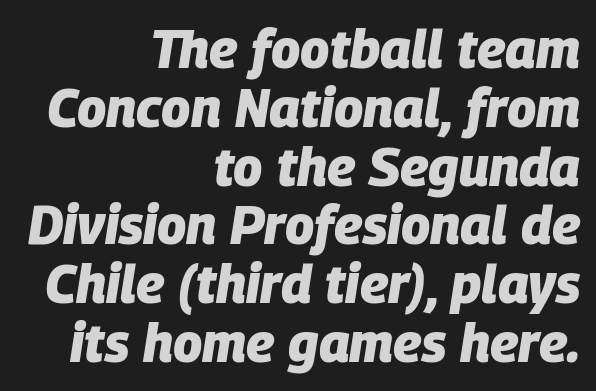
The image shows 53 px heavy type, italic (leaning right); set right-aligned, tight line spacing (1.11x), normal letter spacing, not underlined; low stroke contrast and a large x-height.
